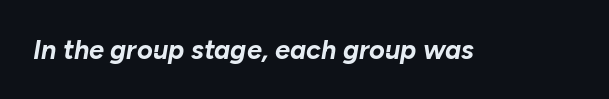
Nobody drew a line under any word here. These lines were composed using italics. This is heavy type, rendered in bold. Letter spacing: default.
